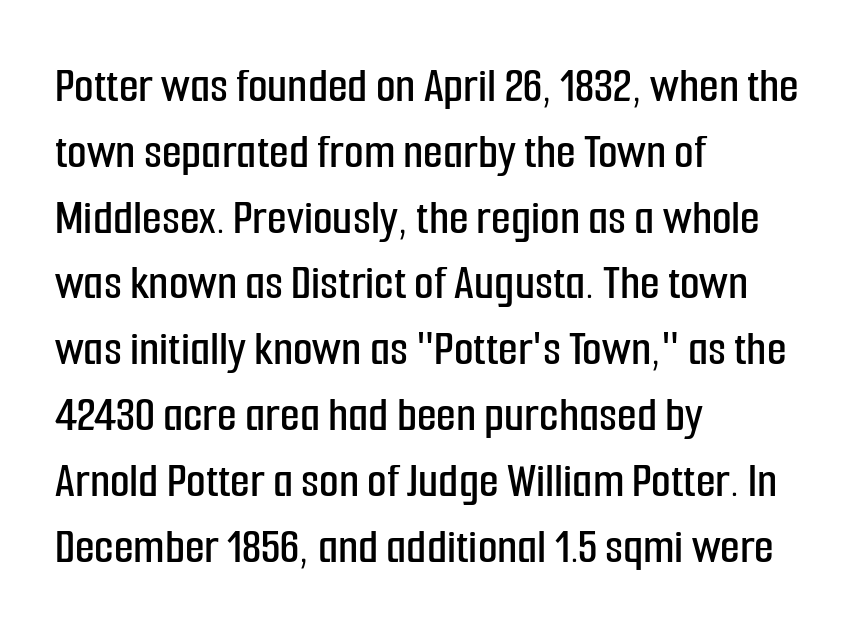
Check under the words: just untouched page. This sample uses an upright cut, with every glyph sitting square on the baseline. How would I describe the line gaps? Plain and ordinary. The rendering uses natural spacing where letterforms have individual widths. The compositor pushed each line to the left boundary. The designer went with a sans here, leaving each stem footless.
